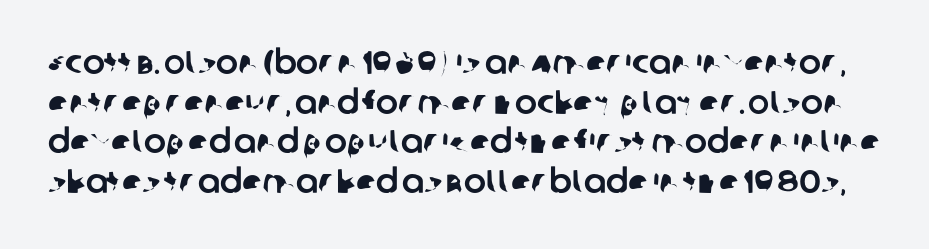
Plain, unruled lines of type. Look at the bottom of the vertical strokes: they stop flat, with no serifs. You could call the tracking neutral — neither tight nor loose. Think of a printed novel: that variable character pitch is what you see here.
